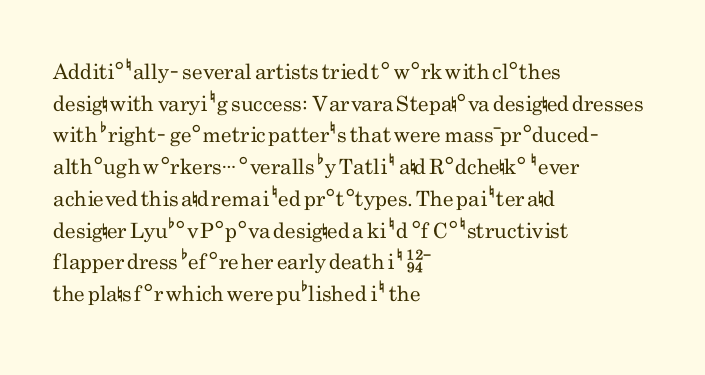
Style check: upright. Leftover space on each line is placed entirely after the last word. The rows are spaced the way most documents space them. The font is comparable to plain body text, perhaps lighter. Honestly, there is no underline to notice here at all. Nobody touched the tracking dial on this one.
